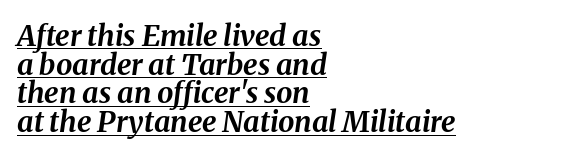
{"italic": "yes", "lean": "right", "slant_degrees": 8, "bold": "yes", "weight": "bold", "width": "normal", "stroke_contrast": "medium", "x_height": "medium", "monospaced": "no", "underline": "yes", "align": "left", "line_spacing": "tight", "line_spacing_ratio": 0.99, "letter_spacing": "normal", "letter_spacing_em": 0.0, "glyph_px": 29}
